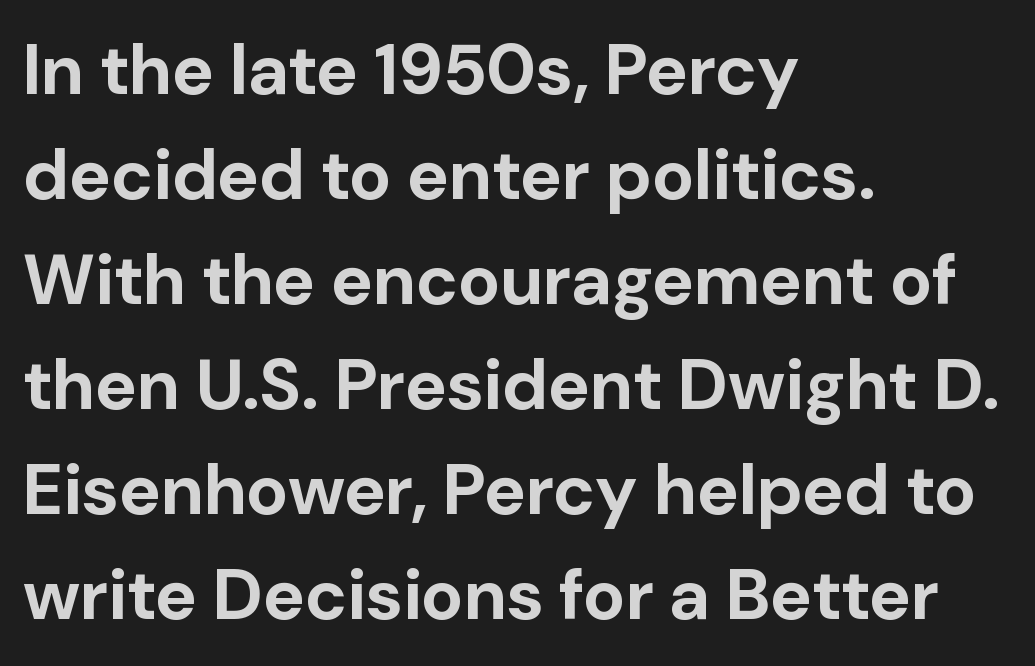
Visually the block forms a straight wall on the left and a jagged coastline on the right. Bare-footed words on every line. Characters follow at the spacing the type designer built in. Note: no serifs on the glyphs. You'd pick this weight for a headline — it's a proper bold.
